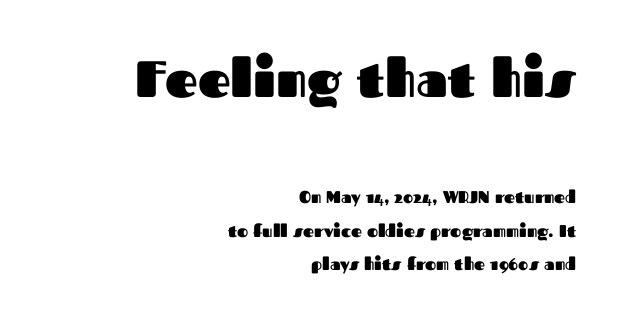
No extra tracking has been applied to these lines. Line spacing here is loose. In this sample the first text group is rendered at the bigger scale. In terms of letterform style, serifs are entirely absent. Weight check: bold — yes, fully.
